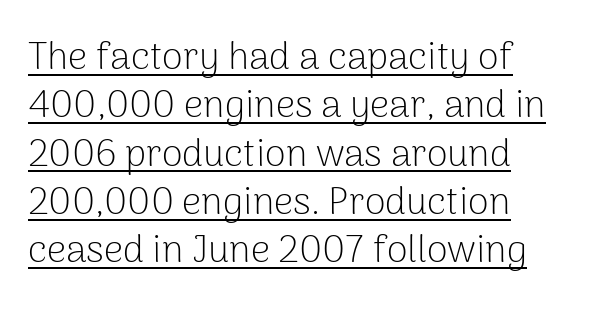
Q: Is the text bold? A: No.
Q: Is the text italic (slanted)? A: No, it is upright.
Q: Is the typeface a serif or a sans-serif typeface? A: Sans-serif.
Q: Is the text underlined? A: Yes.
Q: How is the paragraph aligned? A: Left-aligned.
Q: Is the spacing between letters normal or unusually wide? A: Normal.
Q: Is the spacing between lines tight, normal or loose? A: Normal.
Q: Width (condensed, normal, or wide)? A: Normal.
Q: Stroke contrast? A: Low.
Q: x-height? A: Medium.
Q: Monospaced? A: No.
